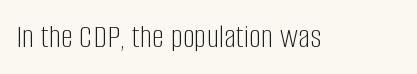
Q: Is the text bold? A: No.
Q: Is the text italic (slanted)? A: No, it is upright.
Q: Is the typeface a serif or a sans-serif typeface? A: Sans-serif.
Q: Is the text underlined? A: No.
Q: Is the spacing between letters normal or unusually wide? A: Normal.
Q: Width (condensed, normal, or wide)? A: Condensed.
Q: Stroke contrast? A: Low.
Q: x-height? A: Large.
Q: Monospaced? A: No.
